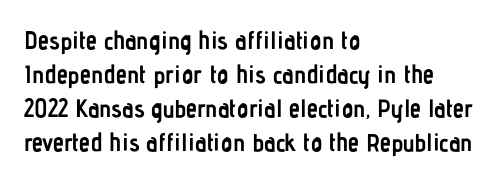
Q: Is the text bold? A: Yes.
Q: Is the text italic (slanted)? A: No, it is upright.
Q: Is the text underlined? A: No.
Q: How is the paragraph aligned? A: Left-aligned.
Q: Is the spacing between letters normal or unusually wide? A: Normal.
Q: Is the spacing between lines tight, normal or loose? A: Normal.
